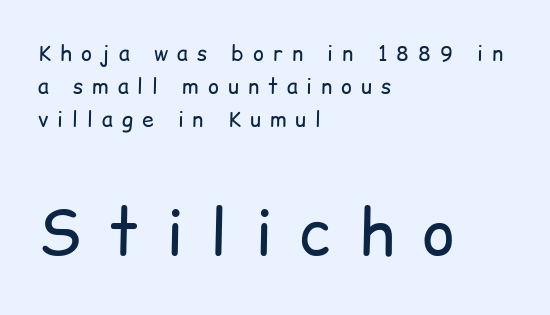
{"serif": "no", "italic": "no", "bold": "no", "weight": "regular", "width": "normal", "stroke_contrast": "low", "x_height": "medium", "monospaced": "no", "underline": "no", "align": "left", "line_spacing": "normal", "line_spacing_ratio": 1.58, "letter_spacing": "wide", "letter_spacing_em": 0.43, "larger_block": "second", "size_ratio": 3.0, "glyph_px": 63}
